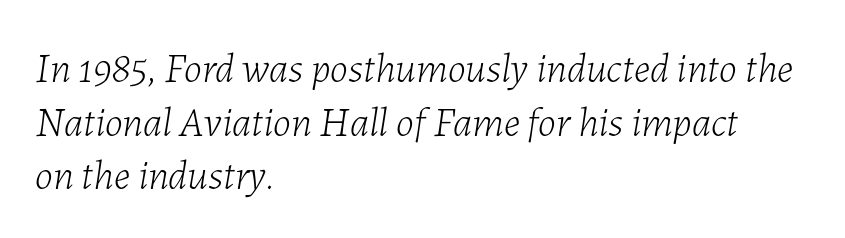
The paragraph has a hard left edge and a soft right edge. Whoever set this chose a conventional vertical rhythm. This sample has the flowing, uneven cadence of proportional lettering. The specimen omits any rule beneath the text block's lines. Does the lettering tilt? It does — this is italic. Weight: regular or lighter.
